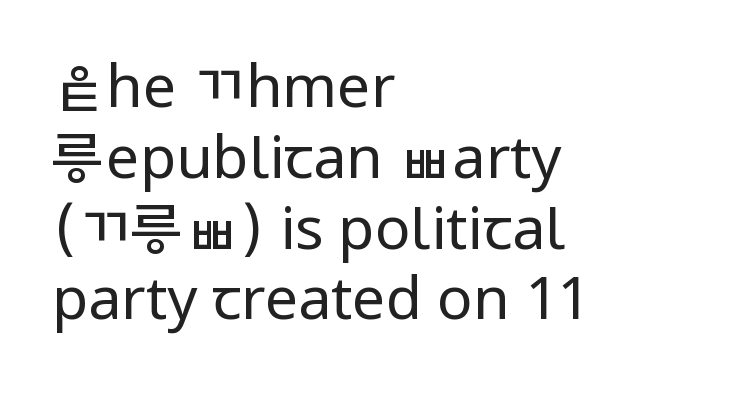
Serif or sans? Sans — the stroke terminals are bare. The rendering anchors every line to the left-hand side. When letters stand straight like this, we call the style roman or upright. A quiet, ordinary-to-light weight characterises the typeface. Words appear dense and cohesive because spacing is normal.
